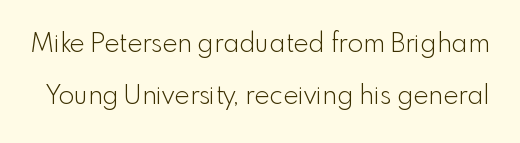
Q: Is the text bold? A: No.
Q: Is the text italic (slanted)? A: No, it is upright.
Q: Is the text underlined? A: No.
Q: Is the spacing between letters normal or unusually wide? A: Normal.
Q: Is the spacing between lines tight, normal or loose? A: Loose.
